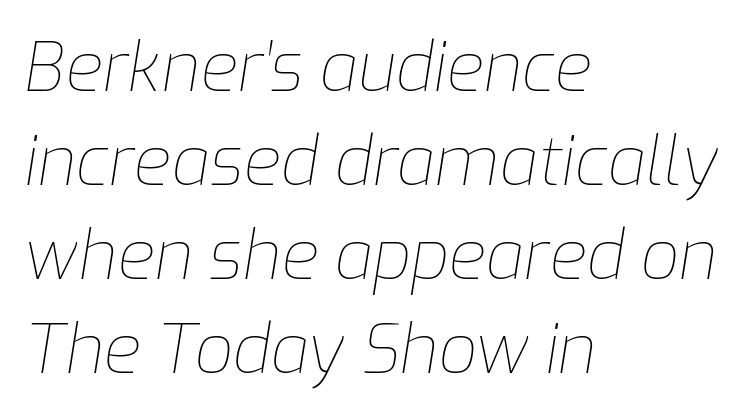
{"italic": "yes", "lean": "right", "slant_degrees": 9, "bold": "no", "weight": "thin", "width": "normal", "stroke_contrast": "low", "x_height": "medium", "monospaced": "no", "underline": "no", "align": "left", "line_spacing": "normal", "line_spacing_ratio": 1.38, "letter_spacing": "normal", "letter_spacing_em": 0.0, "glyph_px": 68}
